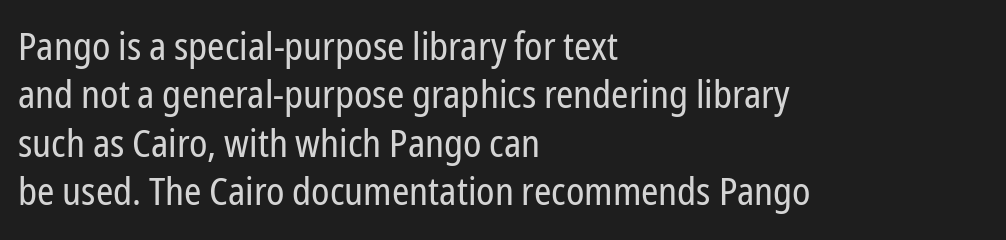
Q: Is the text bold? A: No.
Q: Is the text italic (slanted)? A: No, it is upright.
Q: Is the typeface a serif or a sans-serif typeface? A: Sans-serif.
Q: Is the text underlined? A: No.
Q: How is the paragraph aligned? A: Left-aligned.
Q: Is the spacing between letters normal or unusually wide? A: Normal.
Q: Width (condensed, normal, or wide)? A: Condensed.
Q: Stroke contrast? A: Low.
Q: x-height? A: Medium.
Q: Monospaced? A: No.
